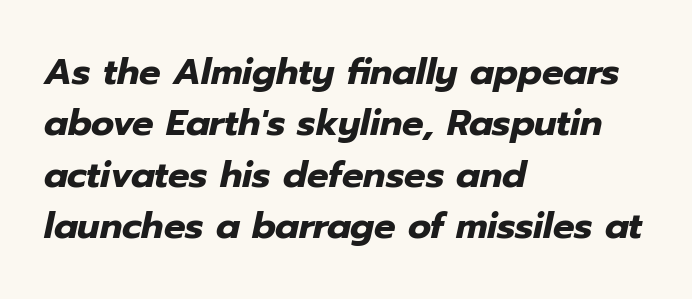
The image shows 36 px heavy type, italic (leaning right); set left-aligned, normal line spacing (1.43x), normal letter spacing, not underlined; low stroke contrast and a medium x-height.
